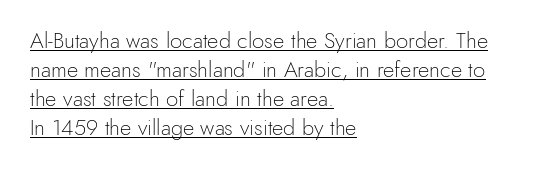
Line beginnings align vertically; line endings do not. Notice how the stems are strictly vertical — no italics here. A baseline rule has been typeset under these characters. This sample uses plain, unmodified letter spacing. The face looks like a standard text weight, possibly lighter. The designer left line spacing at the default.
